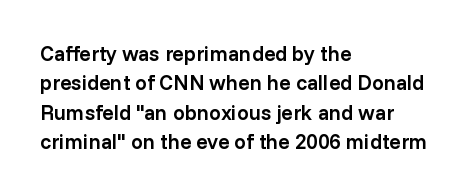
Q: Is the text bold? A: Semi-bold.
Q: Is the text italic (slanted)? A: No, it is upright.
Q: Is the text underlined? A: No.
Q: How is the paragraph aligned? A: Left-aligned.
Q: Is the spacing between letters normal or unusually wide? A: Normal.
Q: Is the spacing between lines tight, normal or loose? A: Normal.
